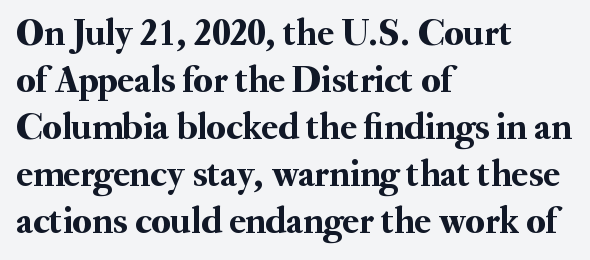
Q: Is the text italic (slanted)? A: No, it is upright.
Q: Is the typeface a serif or a sans-serif typeface? A: Serif.
Q: Is the text underlined? A: No.
Q: How is the paragraph aligned? A: Left-aligned.
Q: Is the spacing between letters normal or unusually wide? A: Normal.
Q: Width (condensed, normal, or wide)? A: Normal.
Q: Stroke contrast? A: Medium.
Q: x-height? A: Small.
Q: Monospaced? A: No.
